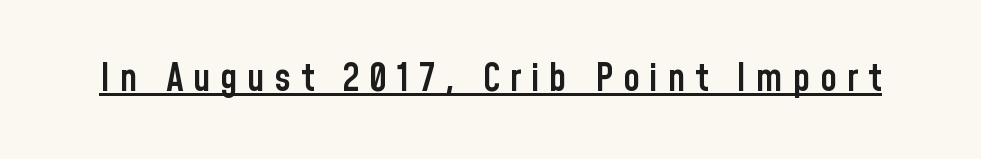
Firm but not heavy-handed strokes: this text is semibold. Spacing verdict: proportional, widths tailored to each character. A typesetter would mark this as roman, not italic. A typesetter would label this face a sans. This rendering features underlined lettering.
